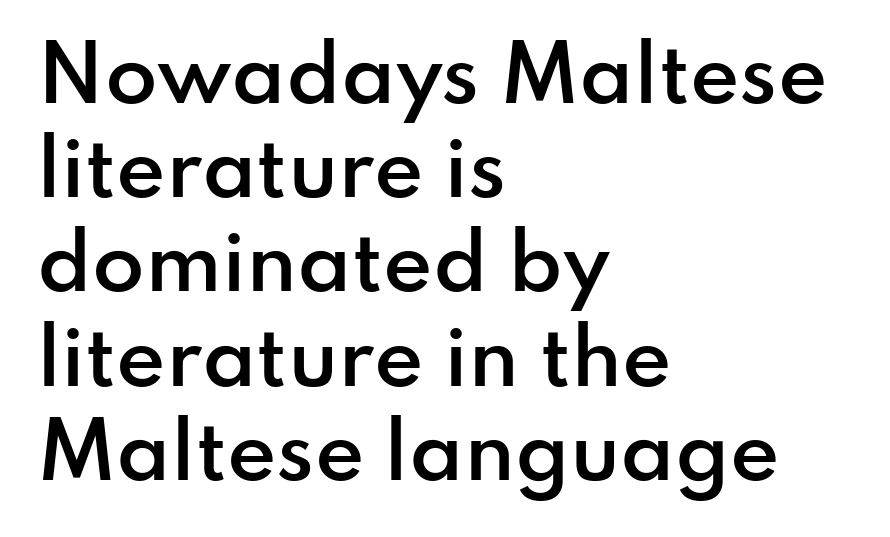
The letters stand upright; this is a roman face. Caption: standard tracking, unaltered. Horizontally, the lines are justified to the leading edge only. The typeface chosen for these lines omits serifs.
